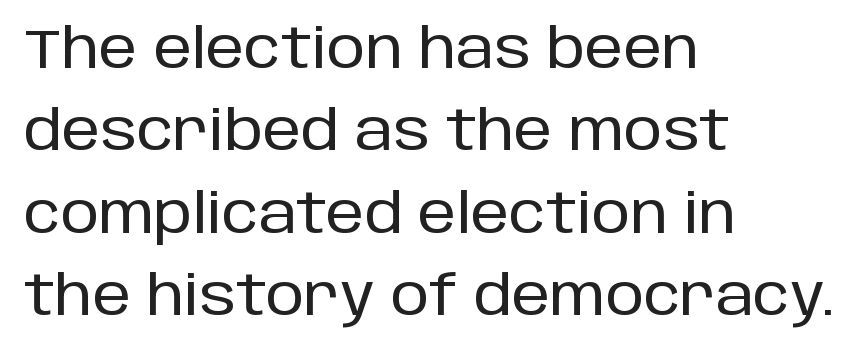
Words float on clear page, feet unadorned. Style check: upright. Classification — sans serif. Horizontally, the lines are justified to the leading edge only.
